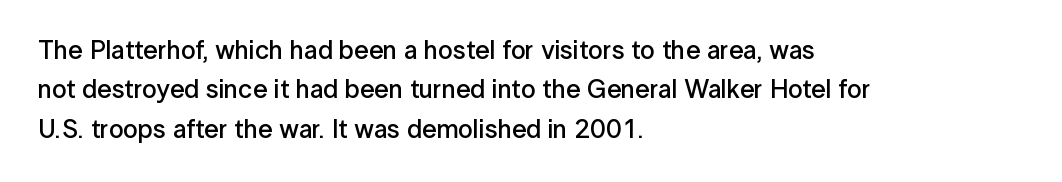
The image shows 26 px text type, upright; set left-aligned, normal line spacing (1.51x), normal letter spacing, not underlined.
